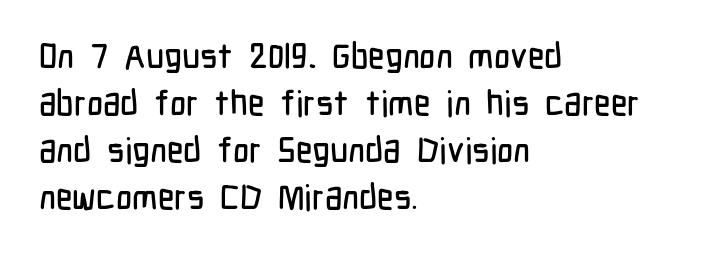
The passage shown is not underscored anywhere. Are there feet on the stems? There aren't — it's a sans. Compared with typical body copy, the letter spacing here is the same. The font's upright variant was chosen for this text.
